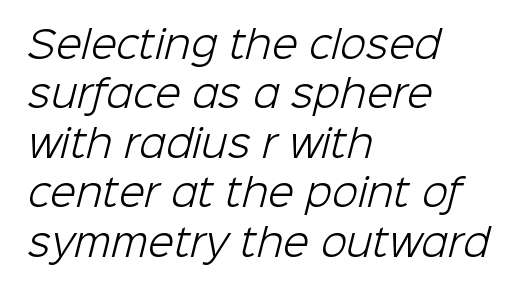
This sample is left-justified, so line endings fall wherever the words run out. Leading matches the norm, producing a regular column. The string is rendered with underlining switched off. The rendering uses natural spacing where letterforms have individual widths.
